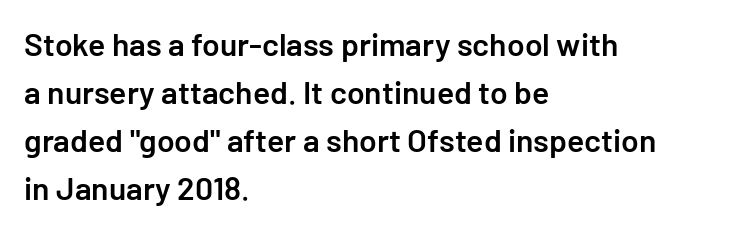
Q: Is the text bold? A: Semi-bold.
Q: Is the text italic (slanted)? A: No, it is upright.
Q: Is the typeface a serif or a sans-serif typeface? A: Sans-serif.
Q: Is the text underlined? A: No.
Q: How is the paragraph aligned? A: Left-aligned.
Q: Is the spacing between letters normal or unusually wide? A: Normal.
Q: Is the spacing between lines tight, normal or loose? A: Normal.
Q: Width (condensed, normal, or wide)? A: Normal.
Q: Stroke contrast? A: Low.
Q: x-height? A: Medium.
